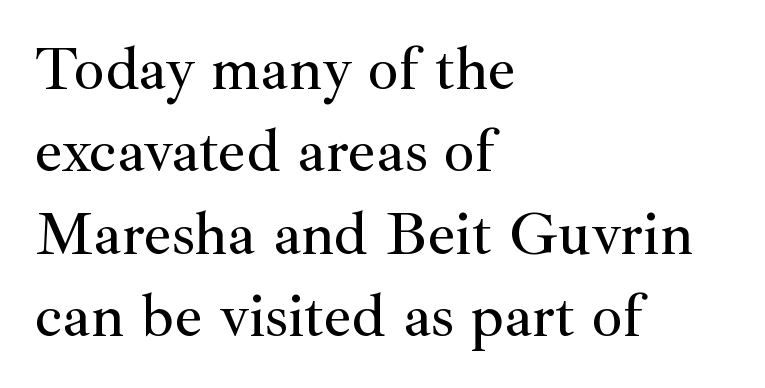
Q: Is the text italic (slanted)? A: No, it is upright.
Q: Is the typeface a serif or a sans-serif typeface? A: Serif.
Q: Is the text underlined? A: No.
Q: How is the paragraph aligned? A: Left-aligned.
Q: Is the spacing between letters normal or unusually wide? A: Normal.
Q: Is the spacing between lines tight, normal or loose? A: Normal.
Q: Width (condensed, normal, or wide)? A: Normal.
Q: Stroke contrast? A: Medium.
Q: x-height? A: Small.
Q: Monospaced? A: No.
